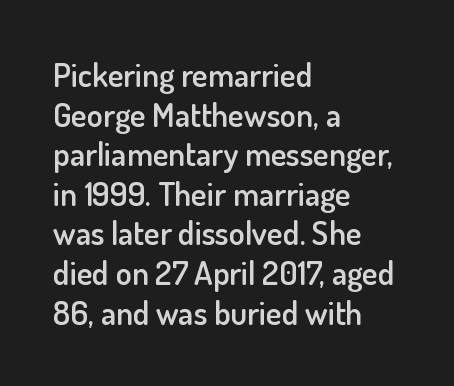
The image shows 33 px semibold sans-serif type, upright; set left-aligned, line spacing 1.2x, normal letter spacing, not underlined; low stroke contrast and a small x-height.
